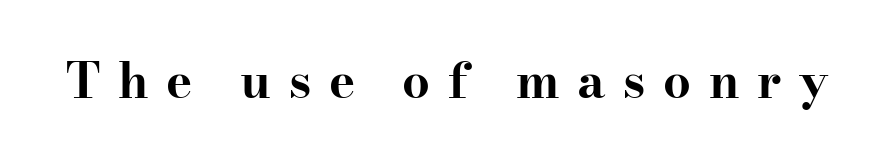
Q: Is the text bold? A: Yes.
Q: Is the text italic (slanted)? A: No, it is upright.
Q: Is the typeface a serif or a sans-serif typeface? A: Serif.
Q: Is the text underlined? A: No.
Q: Is the spacing between letters normal or unusually wide? A: Unusually wide.
Q: Width (condensed, normal, or wide)? A: Wide.
Q: Stroke contrast? A: High.
Q: x-height? A: Small.
Q: Monospaced? A: No.
